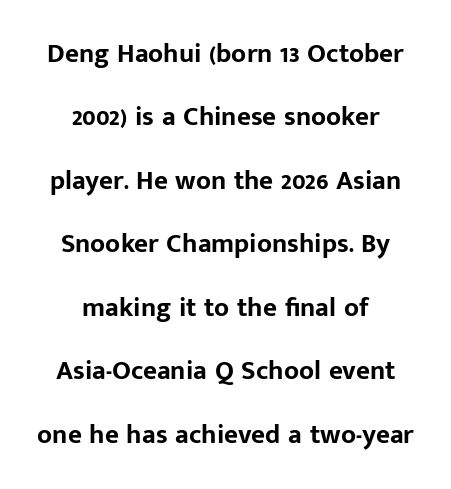
No italicization has been applied; the sample stays upright. The typesetting leans heavy: a genuine bold. Quick note: interline space is abundant. Tracking value appears to be zero — textbook default spacing. This rendering features lettering with no underline.
